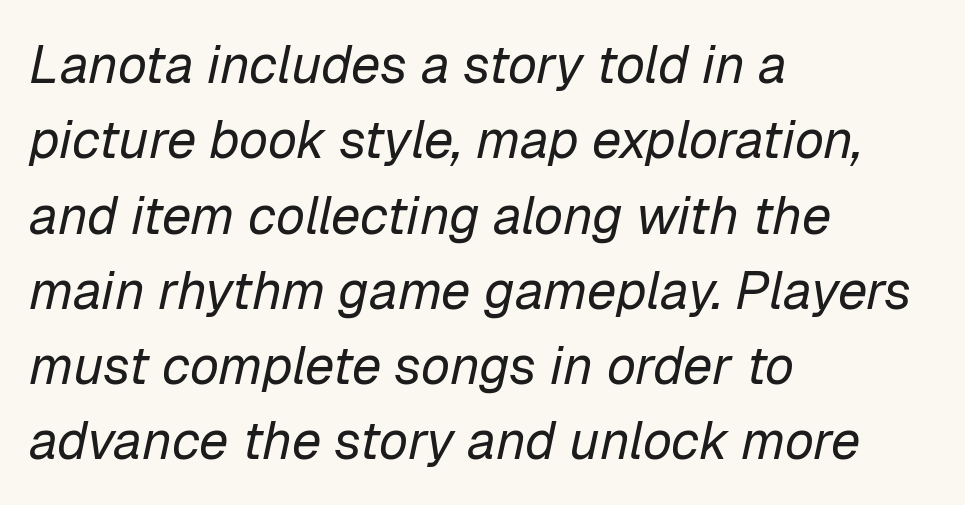
Q: Is the text bold? A: No.
Q: Is the text italic (slanted)? A: Yes, it leans right by about 12 degrees.
Q: Is the text underlined? A: No.
Q: How is the paragraph aligned? A: Left-aligned.
Q: Is the spacing between letters normal or unusually wide? A: Normal.
Q: Is the spacing between lines tight, normal or loose? A: Normal.
Q: Width (condensed, normal, or wide)? A: Normal.
Q: Stroke contrast? A: Low.
Q: x-height? A: Medium.
Q: Monospaced? A: No.
